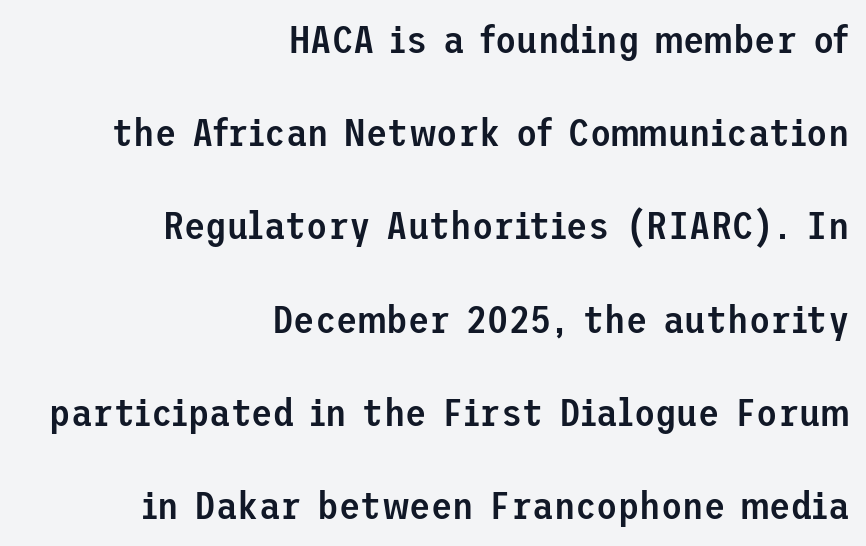
Rendered with straight, roman letterforms. Check under the words: just untouched page. The block of text is sparse from top to bottom, with ample space between rows. What stands out about the letter spacing? Nothing — it is the standard amount. Examine the stroke ends and you'll find no serifs.
